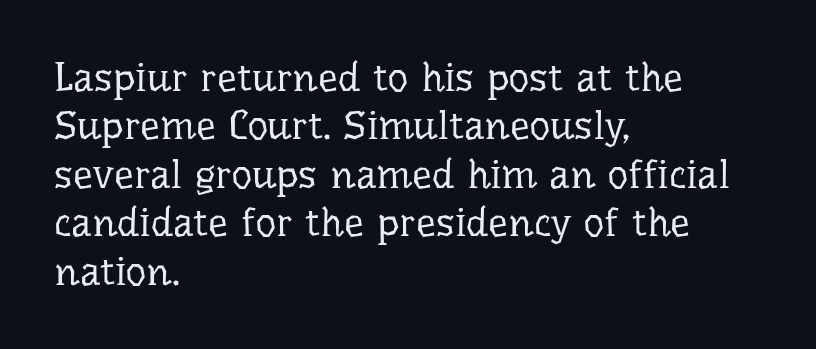
{"serif": "yes", "italic": "no", "bold": "no", "weight": "regular", "width": "normal", "stroke_contrast": "low", "x_height": "medium", "monospaced": "no", "underline": "no", "align": "left", "line_spacing_ratio": 1.21, "letter_spacing": "normal", "letter_spacing_em": 0.0, "glyph_px": 40}
